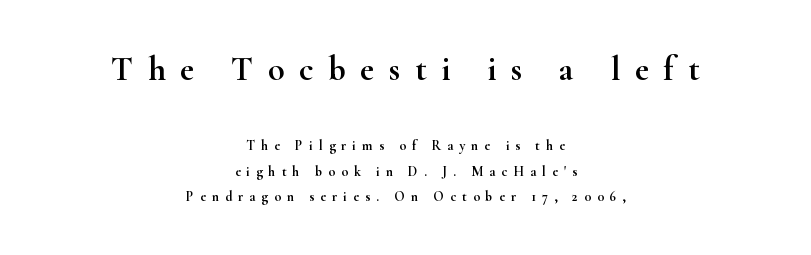
{"serif": "yes", "italic": "no", "width": "wide", "stroke_contrast": "high", "x_height": "small", "monospaced": "no", "underline": "no", "align": "center", "line_spacing_ratio": 1.82, "letter_spacing": "wide", "letter_spacing_em": 0.43, "larger_block": "first", "size_ratio": 2.43, "glyph_px": 34}
